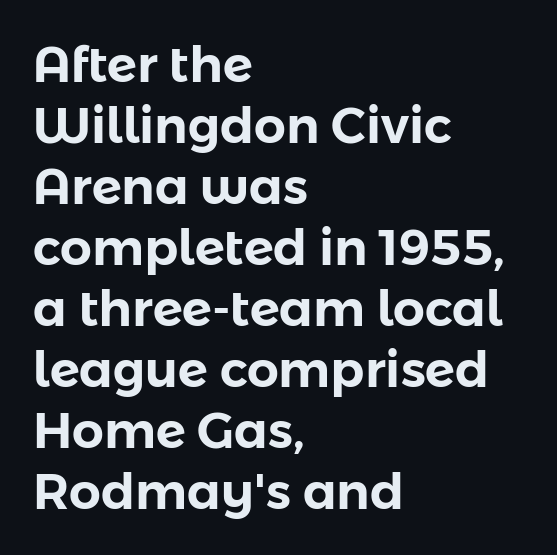
Do the letters lean? They stand straight. Characters follow at the spacing the type designer built in. Clear beneath every line of the passage. Font category for this specimen: sans-serif. If you drew a ruler down the left edge, every line would touch it.
